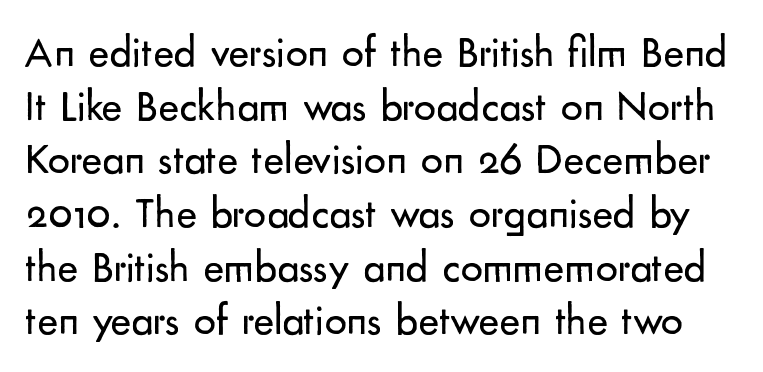
Each letter's strokes conclude bluntly, with no projecting serifs. Glance below the letters and you will spot only blank space. This sample uses plain, unmodified letter spacing. Proportional: the letters do not fall into vertical columns.
